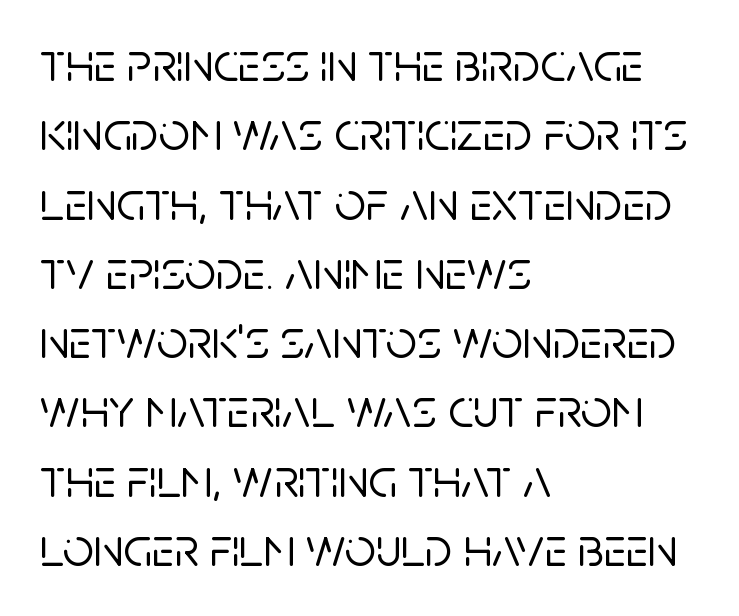
Q: Is the text italic (slanted)? A: No, it is upright.
Q: Is the typeface a serif or a sans-serif typeface? A: Sans-serif.
Q: Is the text underlined? A: No.
Q: How is the paragraph aligned? A: Left-aligned.
Q: Is the spacing between letters normal or unusually wide? A: Normal.
Q: Is the spacing between lines tight, normal or loose? A: Normal.
Q: Width (condensed, normal, or wide)? A: Normal.
Q: Stroke contrast? A: Low.
Q: x-height? A: Large.
Q: Monospaced? A: No.
